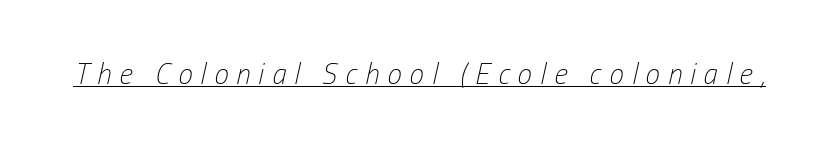
The image shows 29 px light, condensed type, italic (leaning right); set unusually wide letter spacing (+0.28 em), underlined; low stroke contrast and a medium x-height.
